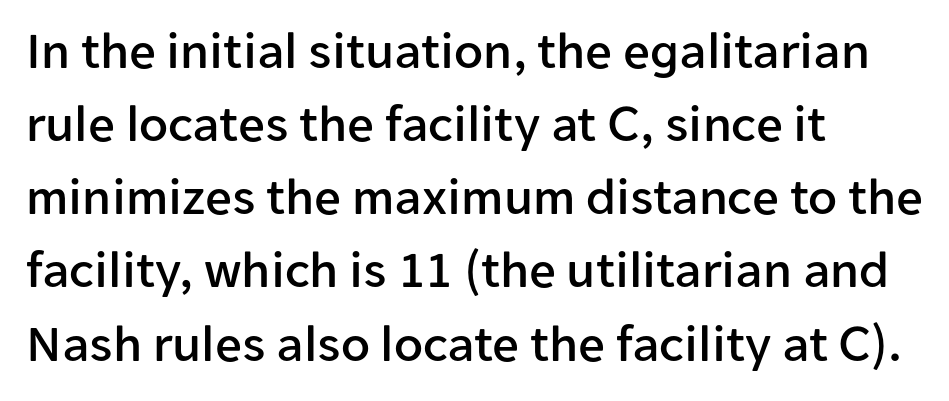
Q: Is the text italic (slanted)? A: No, it is upright.
Q: Is the typeface a serif or a sans-serif typeface? A: Sans-serif.
Q: Is the text underlined? A: No.
Q: How is the paragraph aligned? A: Left-aligned.
Q: Is the spacing between letters normal or unusually wide? A: Normal.
Q: Is the spacing between lines tight, normal or loose? A: Normal.
Q: Width (condensed, normal, or wide)? A: Normal.
Q: Stroke contrast? A: Low.
Q: x-height? A: Medium.
Q: Monospaced? A: No.
